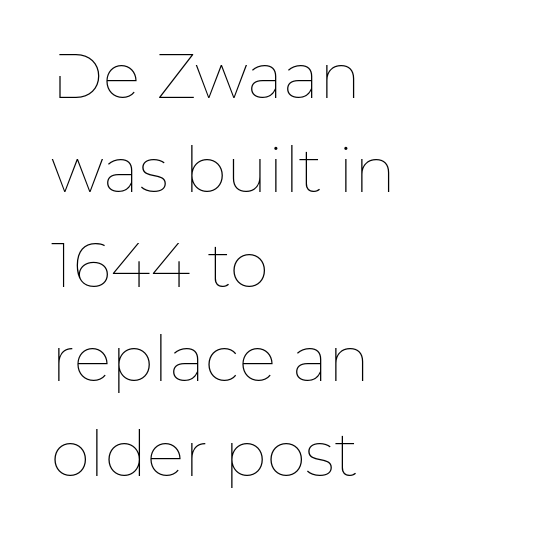
The image shows 63 px thin type, upright; set left-aligned, normal line spacing (1.5x), normal letter spacing, not underlined; low stroke contrast and a medium x-height.
